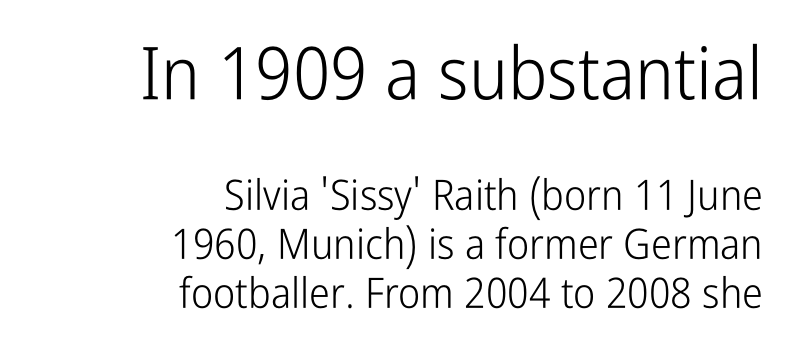
Weight: in the light-to-regular range. Of the two passages, the one on top uses the larger point size. What stands out about the letter spacing? Nothing — it is the standard amount. The letters carry no serifs — their stems end cleanly without finishing strokes. Beneath every word, the page is bare.
